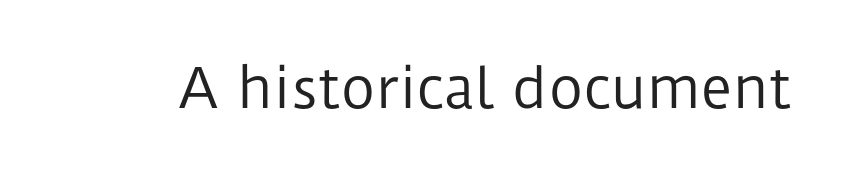
I'd call this a sans setting — the letters go barefoot. You could not count columns in this text — the font is proportionally spaced. No italicization has been applied; the sample stays upright. Is the stroke heavy? The answer is a plain regular-or-lighter.
